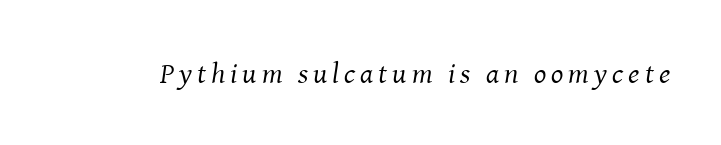
Examine the stroke ends and you'll spot serifs. This sample has the flowing, uneven cadence of proportional lettering. Slant detected: the letters are inclined. Rule under the text: the space is simply empty. The letters look calm and open, with moderate or lighter stems.
